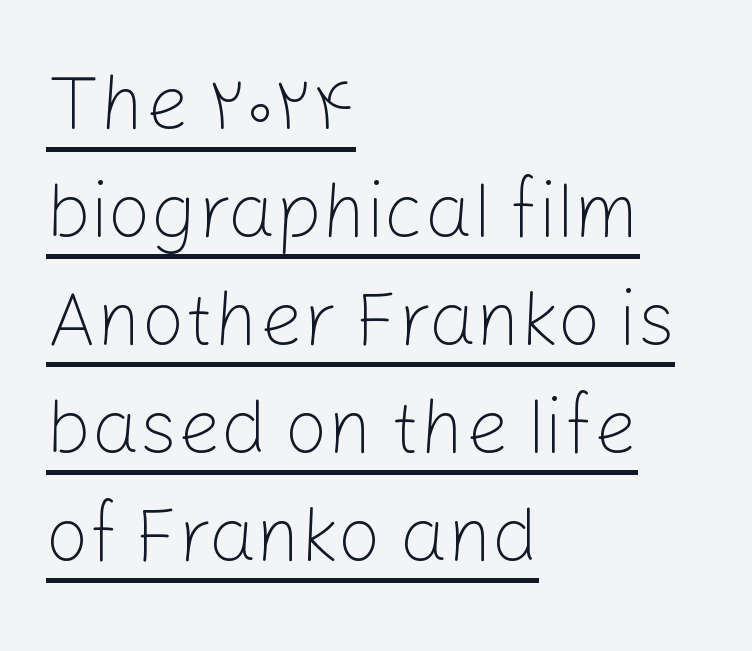
The type is set solid horizontally, with unmodified tracking. Has an underline been added? It has. The text block is weighted toward the left margin, trailing off unevenly rightward. Check where the strokes stop: nothing finishes them off — pure sans.
